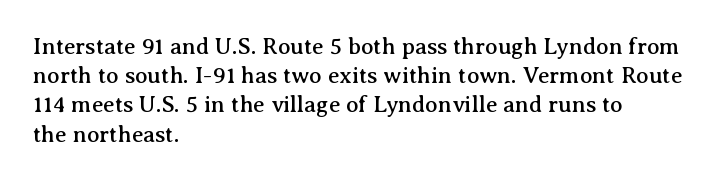
Q: Is the text italic (slanted)? A: No, it is upright.
Q: Is the text underlined? A: No.
Q: How is the paragraph aligned? A: Left-aligned.
Q: Is the spacing between letters normal or unusually wide? A: Normal.
Q: Is the spacing between lines tight, normal or loose? A: Normal.
